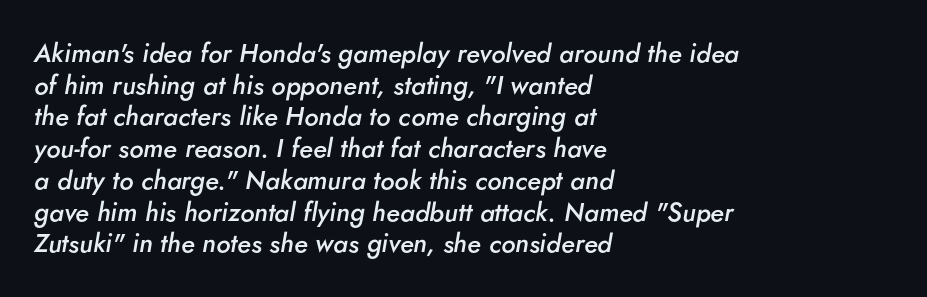
{"italic": "yes", "lean": "right", "slant_degrees": 5, "bold": "semi", "underline": "no", "align": "left", "line_spacing_ratio": 1.22, "letter_spacing": "normal", "letter_spacing_em": 0.0, "glyph_px": 26}
